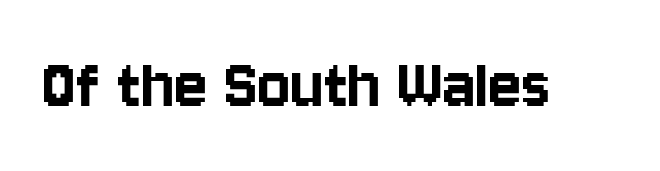
The image shows 77 px condensed sans-serif type, upright; set normal letter spacing, not underlined; low stroke contrast and a large x-height.
